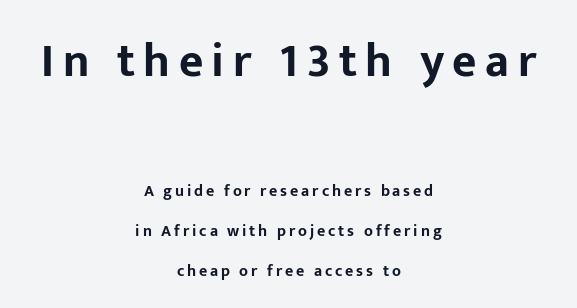
{"serif": "no", "italic": "no", "bold": "yes", "weight": "bold", "width": "normal", "stroke_contrast": "low", "x_height": "medium", "monospaced": "no", "underline": "no", "align": "center", "line_spacing": "loose", "line_spacing_ratio": 2.5, "larger_block": "first", "size_ratio": 2.94, "glyph_px": 47}
